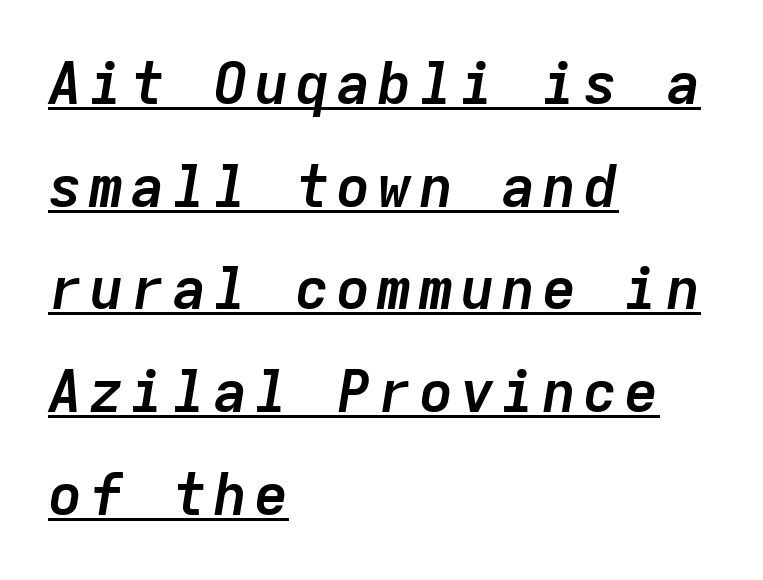
Q: Is the text bold? A: Yes.
Q: Is the text italic (slanted)? A: Yes, it leans right by about 9 degrees.
Q: Is the text underlined? A: Yes.
Q: How is the paragraph aligned? A: Left-aligned.
Q: Width (condensed, normal, or wide)? A: Normal.
Q: Stroke contrast? A: Low.
Q: x-height? A: Medium.
Q: Monospaced? A: Yes.
